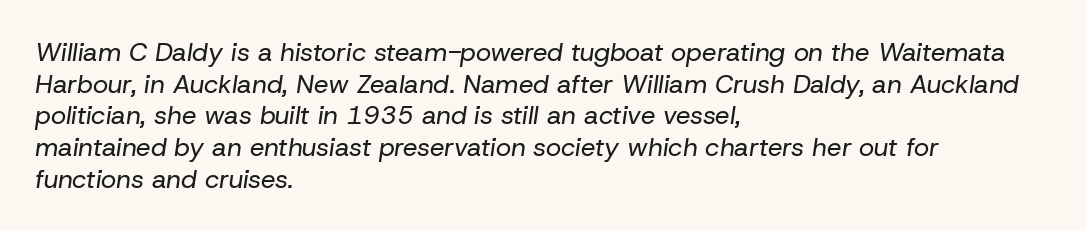
Q: Is the text bold? A: No.
Q: Is the text italic (slanted)? A: Yes, it leans right by about 8 degrees.
Q: Is the text underlined? A: No.
Q: How is the paragraph aligned? A: Left-aligned.
Q: Is the spacing between letters normal or unusually wide? A: Normal.
